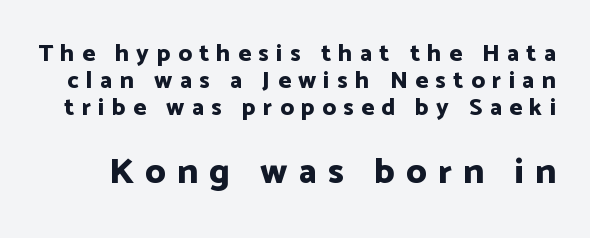
The image shows 36 px bold sans-serif type, upright; set tight line spacing (1.12x), unusually wide letter spacing (+0.31 em), not underlined; the second (bottom) block is 1.5x larger; low stroke contrast and a medium x-height.
